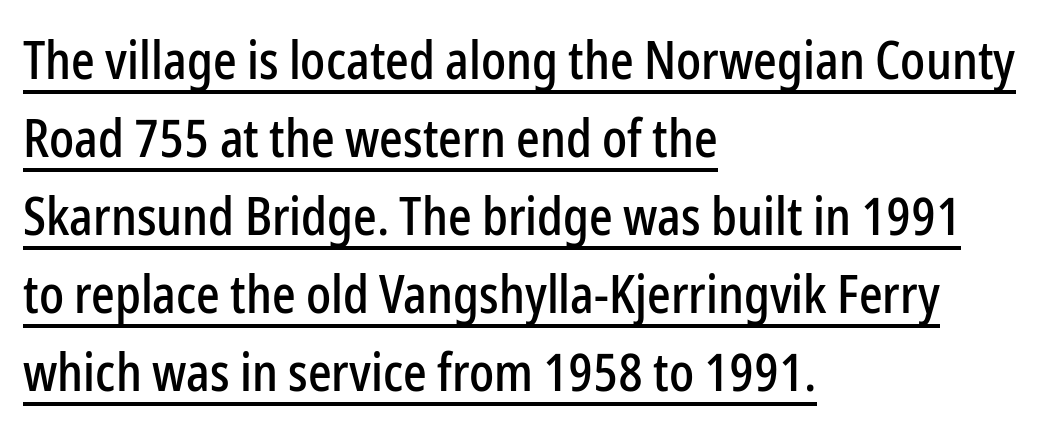
{"serif": "no", "italic": "no", "width": "condensed", "stroke_contrast": "low", "x_height": "medium", "monospaced": "no", "underline": "yes", "align": "left", "line_spacing": "normal", "line_spacing_ratio": 1.5, "letter_spacing": "normal", "letter_spacing_em": 0.0, "glyph_px": 52}
